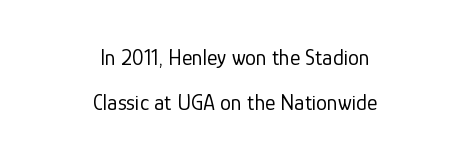
{"italic": "no", "bold": "no", "underline": "no", "align": "center", "line_spacing": "loose", "line_spacing_ratio": 2.03, "letter_spacing": "normal", "letter_spacing_em": 0.0, "glyph_px": 22}
